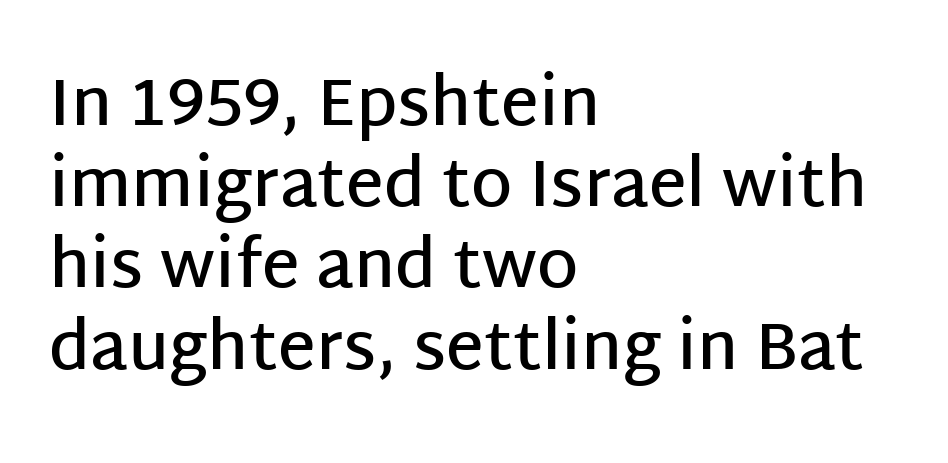
The image shows 66 px semibold sans-serif type, upright; set left-aligned, line spacing 1.23x, normal letter spacing, not underlined; low stroke contrast and a large x-height.
